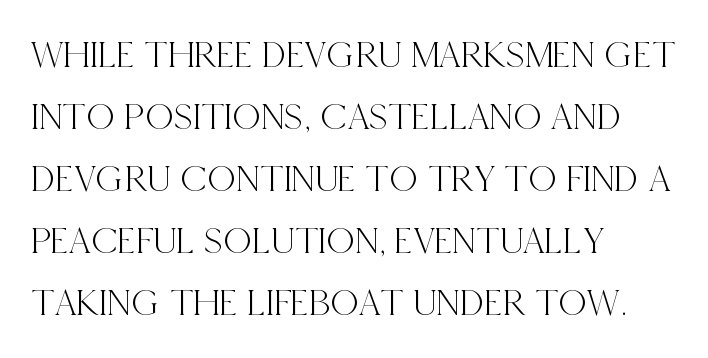
A clean baseline with only descenders dipping below it. The rag falls on the right side of this text block. The letters advance in unequal steps, a hallmark of proportional type. Upright lettering throughout.
